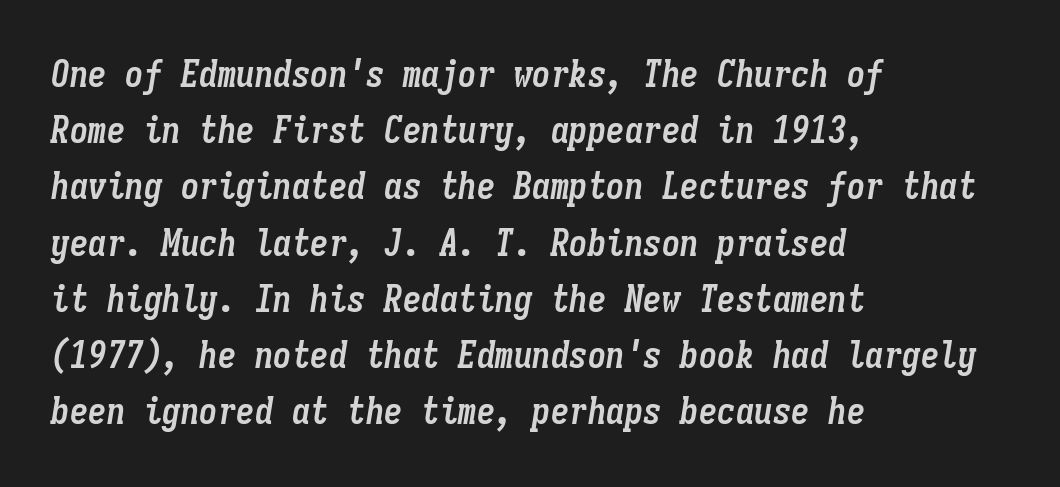
Q: Is the text bold? A: Yes.
Q: Is the text italic (slanted)? A: Yes, it leans right by about 9 degrees.
Q: Is the text underlined? A: No.
Q: How is the paragraph aligned? A: Left-aligned.
Q: Is the spacing between letters normal or unusually wide? A: Normal.
Q: Is the spacing between lines tight, normal or loose? A: Normal.
Q: Width (condensed, normal, or wide)? A: Condensed.
Q: Stroke contrast? A: Low.
Q: x-height? A: Medium.
Q: Monospaced? A: Yes.
